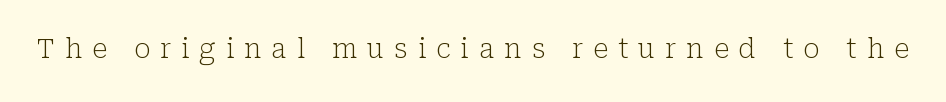
Q: Is the text bold? A: No.
Q: Is the text italic (slanted)? A: No, it is upright.
Q: Is the text underlined? A: No.
Q: Is the spacing between letters normal or unusually wide? A: Unusually wide.
